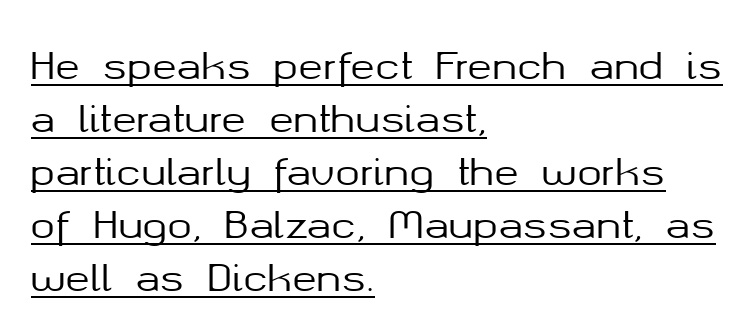
Q: Is the text italic (slanted)? A: No, it is upright.
Q: Is the typeface a serif or a sans-serif typeface? A: Sans-serif.
Q: Is the text underlined? A: Yes.
Q: How is the paragraph aligned? A: Left-aligned.
Q: Is the spacing between letters normal or unusually wide? A: Normal.
Q: Is the spacing between lines tight, normal or loose? A: Normal.
Q: Width (condensed, normal, or wide)? A: Normal.
Q: Stroke contrast? A: Medium.
Q: x-height? A: Medium.
Q: Monospaced? A: No.
